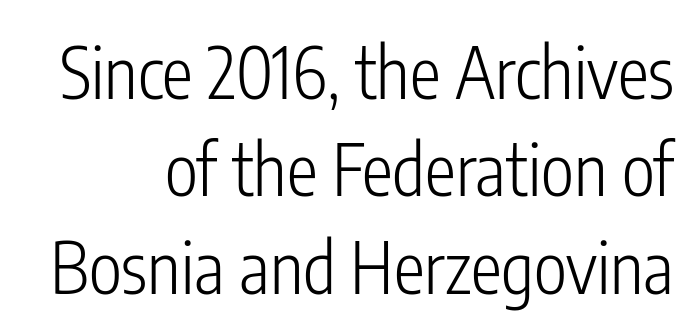
{"serif": "no", "italic": "no", "bold": "no", "weight": "light", "width": "condensed", "stroke_contrast": "low", "x_height": "medium", "monospaced": "no", "underline": "no", "align": "right", "line_spacing": "normal", "line_spacing_ratio": 1.39, "letter_spacing": "normal", "letter_spacing_em": 0.0, "glyph_px": 70}
